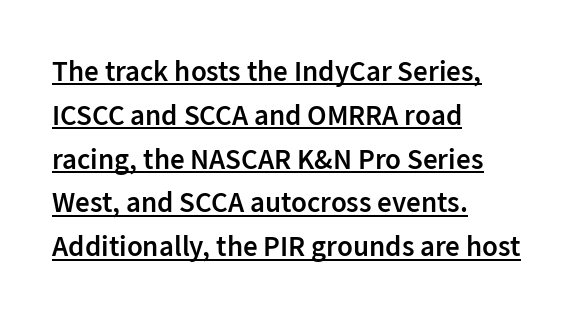
Q: Is the text bold? A: Semi-bold.
Q: Is the text italic (slanted)? A: No, it is upright.
Q: Is the typeface a serif or a sans-serif typeface? A: Sans-serif.
Q: Is the text underlined? A: Yes.
Q: How is the paragraph aligned? A: Left-aligned.
Q: Is the spacing between letters normal or unusually wide? A: Normal.
Q: Is the spacing between lines tight, normal or loose? A: Normal.
Q: Width (condensed, normal, or wide)? A: Normal.
Q: Stroke contrast? A: Low.
Q: x-height? A: Medium.
Q: Monospaced? A: No.
